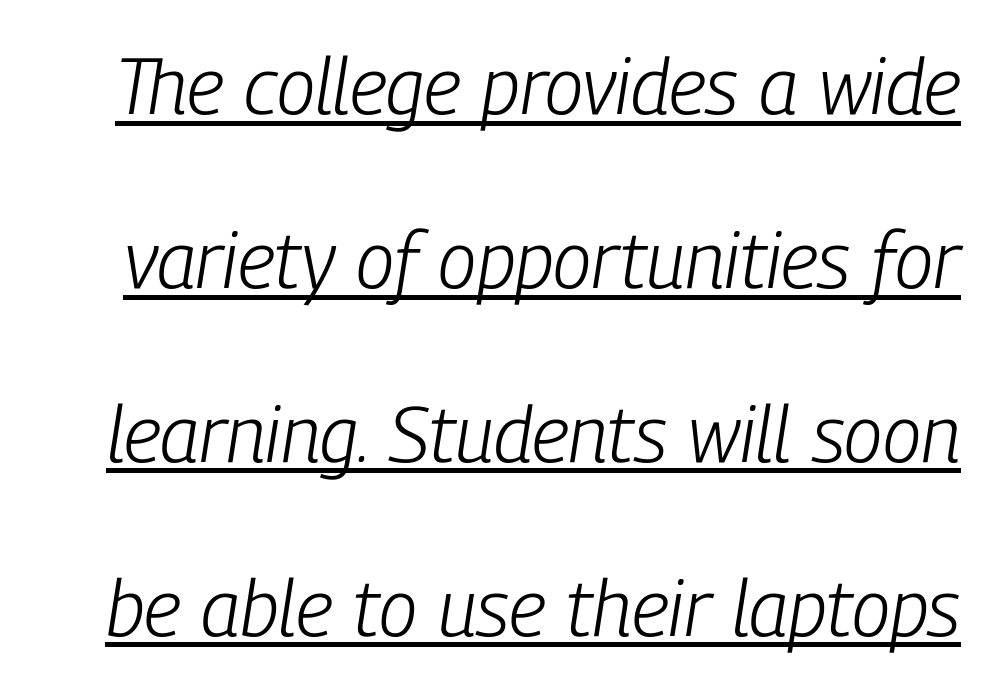
The font's italic variant was chosen for this text. Summary of vertical rhythm: relaxed, with wide interline spacing. Stem width sits at or under what a default text font uses. Character widths vary here, with narrow letters taking less room than wide ones. The tracking reads as untouched default to a designer's eye.
